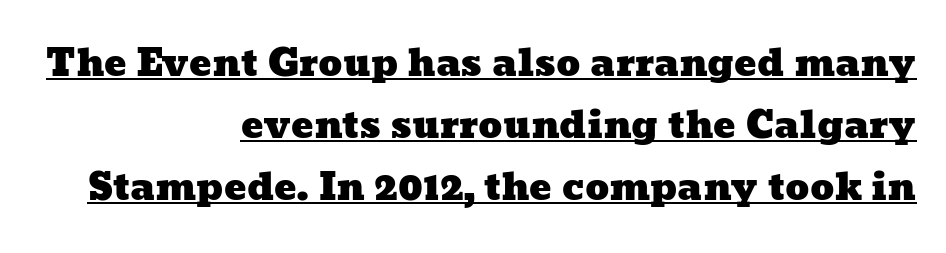
{"width": "wide", "stroke_contrast": "low", "x_height": "medium", "monospaced": "no", "underline": "yes", "align": "right", "line_spacing": "normal", "line_spacing_ratio": 1.68, "letter_spacing": "normal", "letter_spacing_em": 0.0, "glyph_px": 37}
